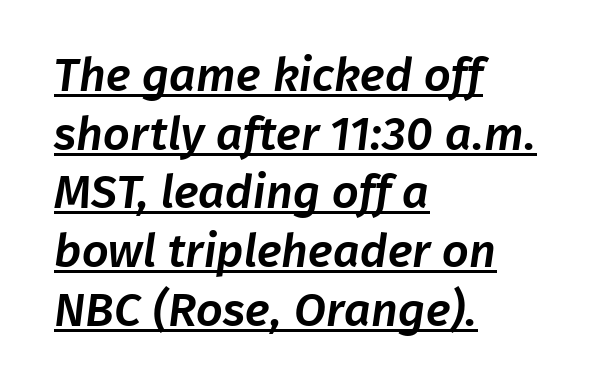
The passage shown is typed in a proportional face where columns would drift. I'd call this a sans setting — the letters go barefoot. In CSS terms this would be text-align: left. Compared with undecorated copy, this sample adds a rule below the words. The rendering uses a moderate line-height, typical for paragraphs. No extra tracking has been applied to these lines.
